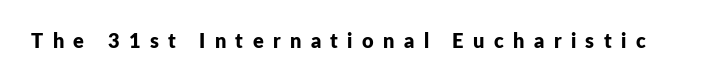
The image shows 20 px bold type, upright; set unusually wide letter spacing (+0.47 em), not underlined.
